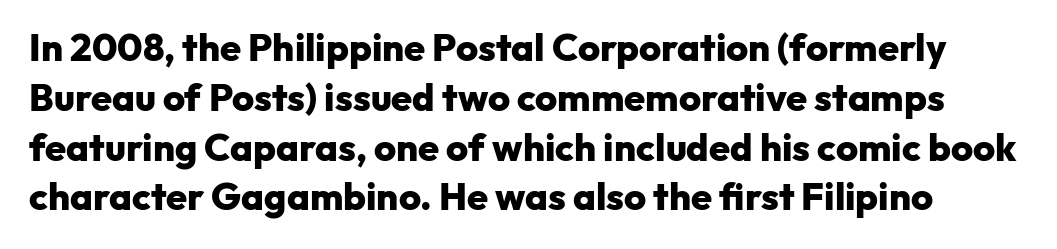
Every character sits straight up, as roman type does. You'd pick this weight for a headline — it's a proper bold. Letters rest on an invisible, unmarked baseline. The type is set solid horizontally, with unmodified tracking.
